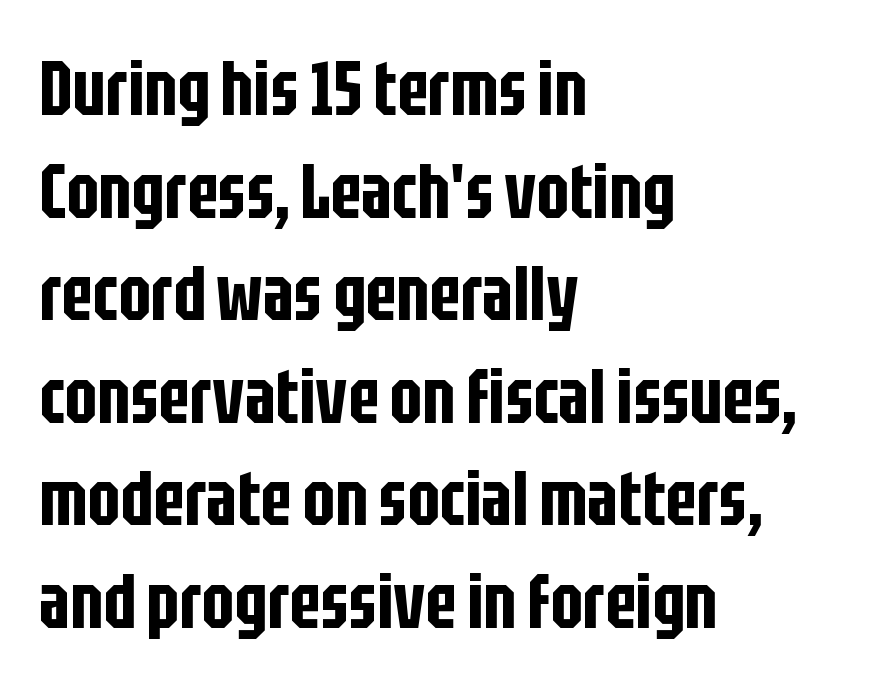
The image shows 76 px condensed sans-serif type, upright; set left-aligned, normal line spacing (1.35x), normal letter spacing, not underlined; low stroke contrast and a large x-height.
